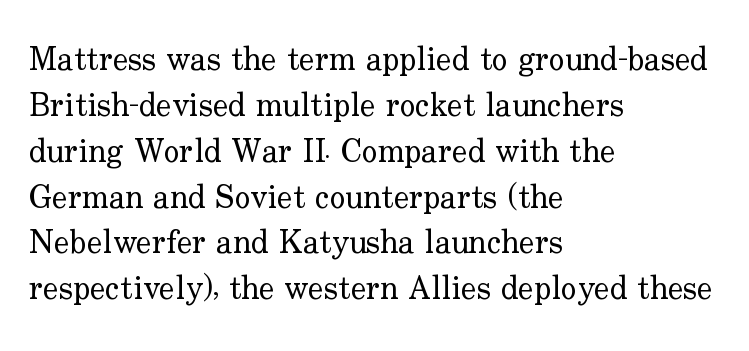
Bold? No — there's no thickening of the strokes. The font family rendered here belongs to the serif group. Regarding leading, the lines here are spaced in the standard way. All the whitespace from short lines collects on the right. Here the designer chose a conventional face with non-uniform glyph widths. Standard letterfit; no display-style spreading of the glyphs.
